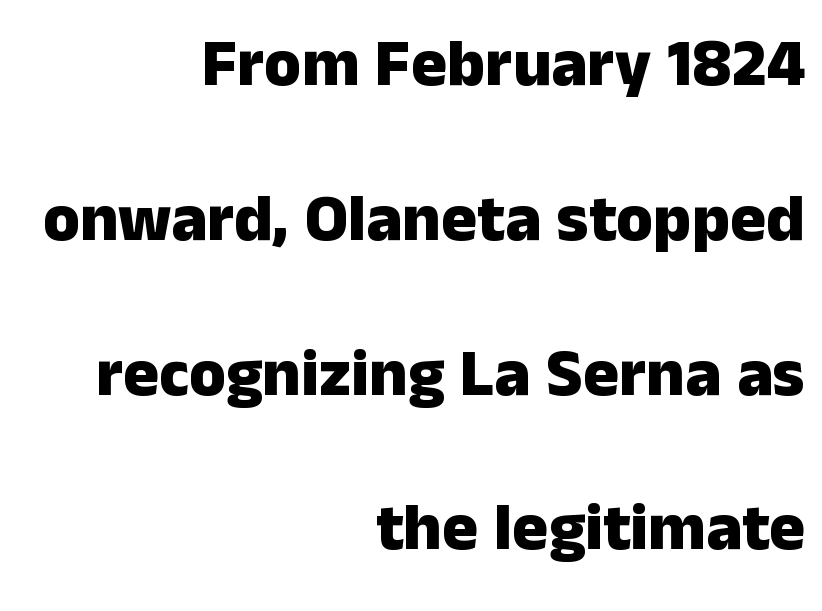
Is this a sans? Yes — the strokes have no serifs. This is heavy type, rendered in bold. The face used here is proportionally spaced, like ordinary book or web type. Interline gaps are noticeably wide in this sample.
